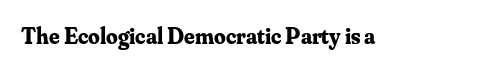
Notice how thick the strokes are: this is what a full bold looks like. In terms of letterspacing, this is plain default setting. The specimen omits any rule beneath the text block's lines. The lettering stays uniformly vertical, giving the passage a roman look.
